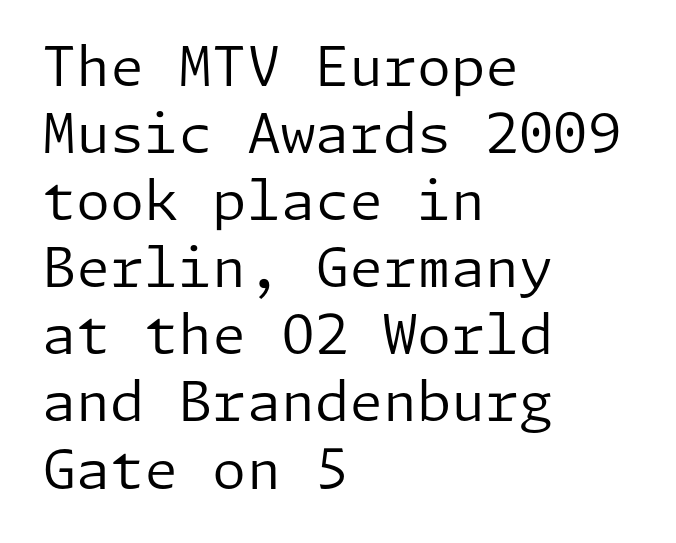
You could call the tracking neutral — neither tight nor loose. Weight: regular or lighter. Clear beneath every line of the passage. Notice how the passage keeps a crisp vertical edge on the left only.
